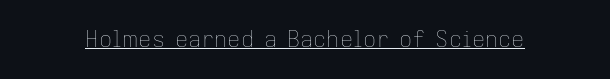
{"italic": "no", "bold": "no", "underline": "yes", "letter_spacing": "normal", "letter_spacing_em": 0.0, "glyph_px": 22}
